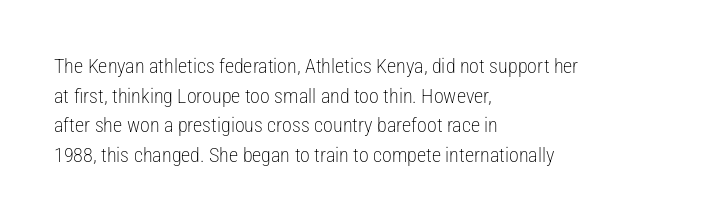
{"italic": "no", "bold": "no", "underline": "no", "align": "left", "line_spacing": "normal", "line_spacing_ratio": 1.48, "letter_spacing": "normal", "letter_spacing_em": 0.0, "glyph_px": 20}
